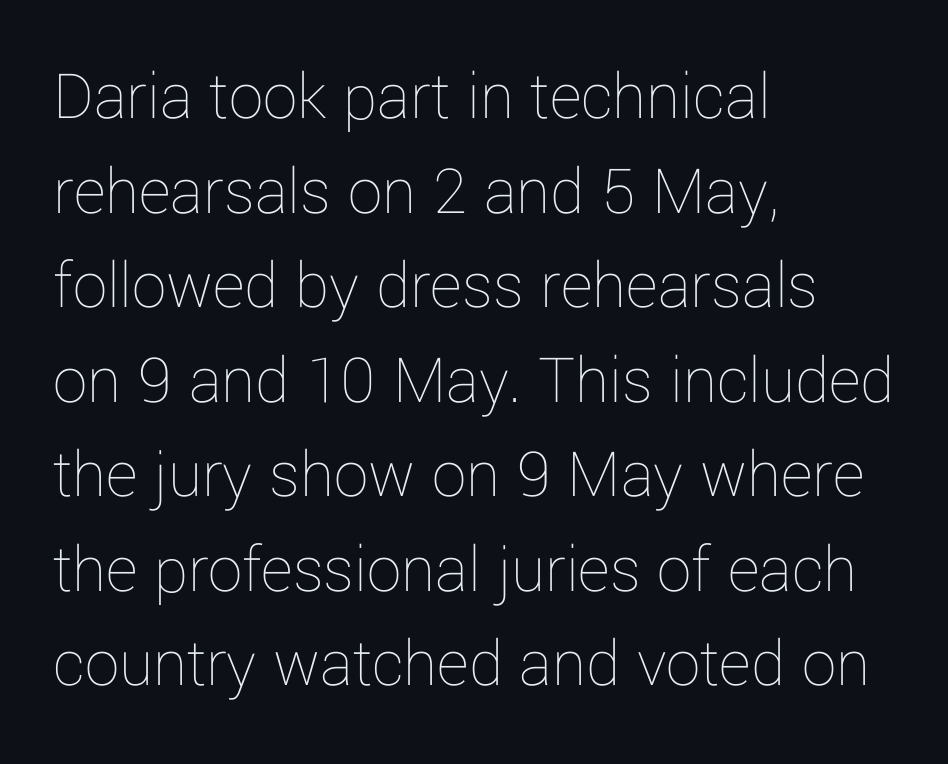
Q: Is the text bold? A: No.
Q: Is the text italic (slanted)? A: No, it is upright.
Q: Is the text underlined? A: No.
Q: How is the paragraph aligned? A: Left-aligned.
Q: Is the spacing between letters normal or unusually wide? A: Normal.
Q: Is the spacing between lines tight, normal or loose? A: Normal.
Q: Width (condensed, normal, or wide)? A: Normal.
Q: Stroke contrast? A: Low.
Q: x-height? A: Medium.
Q: Monospaced? A: No.
